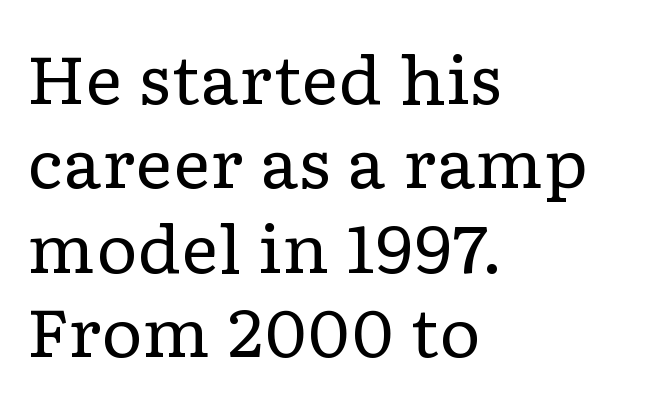
{"serif": "yes", "italic": "no", "bold": "no", "weight": "regular", "width": "wide", "stroke_contrast": "low", "x_height": "medium", "monospaced": "no", "underline": "no", "align": "left", "line_spacing": "normal", "line_spacing_ratio": 1.3, "letter_spacing": "normal", "letter_spacing_em": 0.0, "glyph_px": 65}
